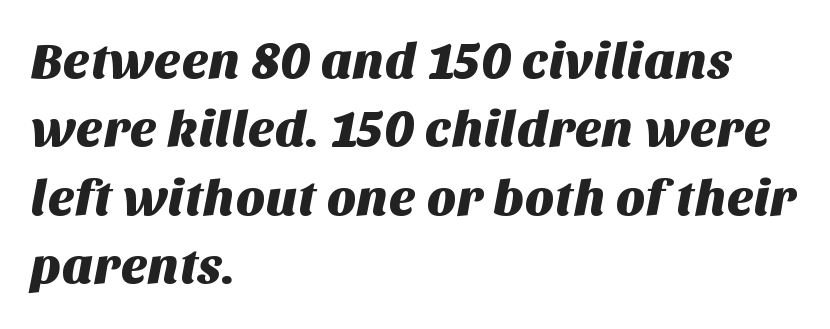
Q: Is the typeface a serif or a sans-serif typeface? A: Sans-serif.
Q: Is the text underlined? A: No.
Q: How is the paragraph aligned? A: Left-aligned.
Q: Is the spacing between letters normal or unusually wide? A: Normal.
Q: Is the spacing between lines tight, normal or loose? A: Normal.
Q: Width (condensed, normal, or wide)? A: Normal.
Q: Stroke contrast? A: Medium.
Q: x-height? A: Large.
Q: Monospaced? A: No.
